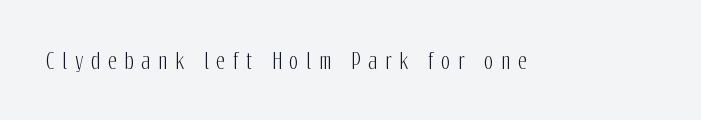
The image shows 22 px text type, upright; set unusually wide letter spacing (+0.35 em), not underlined.
